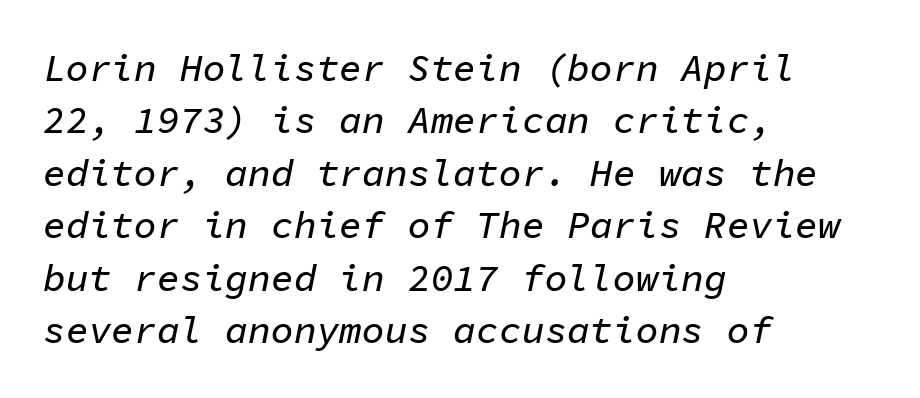
{"italic": "yes", "lean": "right", "slant_degrees": 11, "width": "normal", "stroke_contrast": "low", "x_height": "medium", "monospaced": "yes", "underline": "no", "align": "left", "line_spacing": "normal", "line_spacing_ratio": 1.38, "letter_spacing": "normal", "letter_spacing_em": 0.0, "glyph_px": 38}
